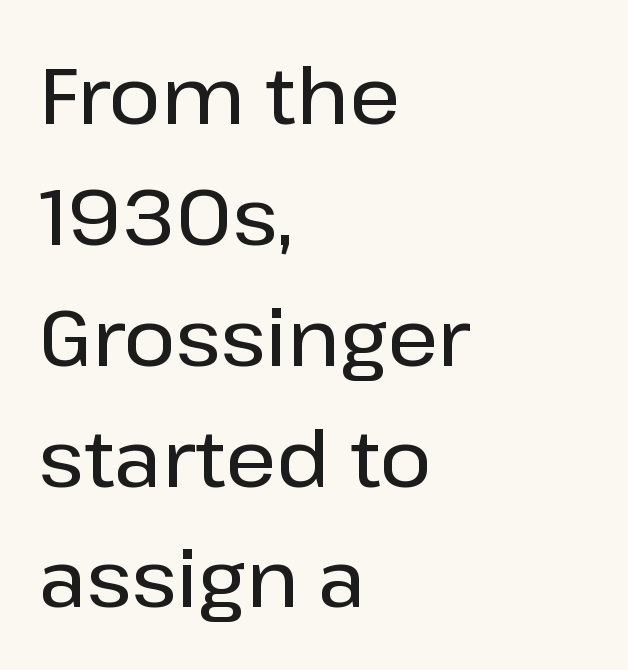
Bare-footed words on every line. In terms of posture, this sample is upright. Visually the block forms a straight wall on the left and a jagged coastline on the right. Leading: standard. Spacing verdict: proportional, widths tailored to each character.
